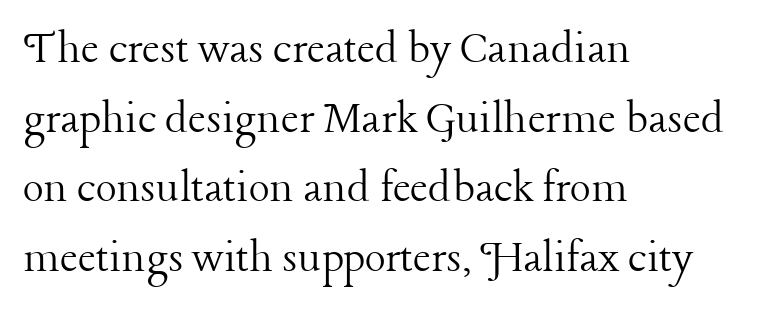
{"serif": "yes", "italic": "no", "bold": "no", "weight": "light", "width": "normal", "stroke_contrast": "low", "x_height": "medium", "monospaced": "no", "underline": "no", "align": "left", "line_spacing": "normal", "line_spacing_ratio": 1.42, "letter_spacing": "normal", "letter_spacing_em": 0.0, "glyph_px": 49}
